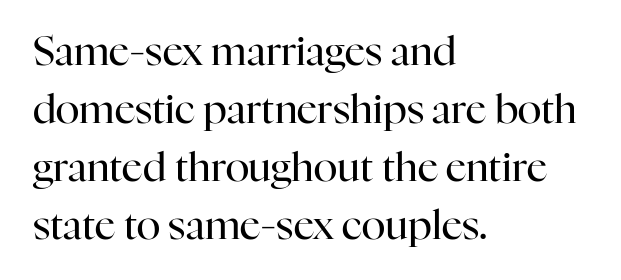
Q: Is the text bold? A: No.
Q: Is the text italic (slanted)? A: No, it is upright.
Q: Is the typeface a serif or a sans-serif typeface? A: Serif.
Q: Is the text underlined? A: No.
Q: How is the paragraph aligned? A: Left-aligned.
Q: Is the spacing between letters normal or unusually wide? A: Normal.
Q: Is the spacing between lines tight, normal or loose? A: Normal.
Q: Width (condensed, normal, or wide)? A: Normal.
Q: Stroke contrast? A: High.
Q: x-height? A: Medium.
Q: Monospaced? A: No.
